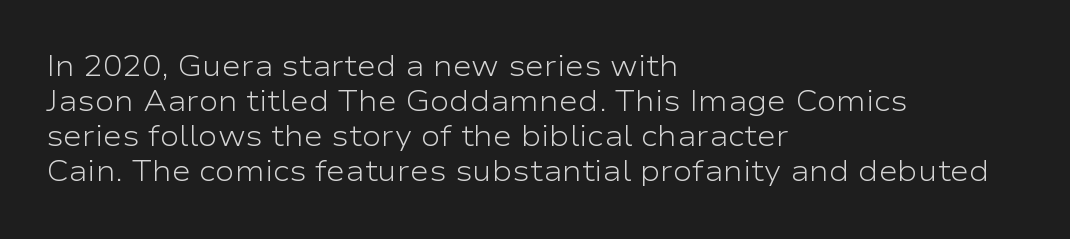
{"serif": "no", "italic": "no", "bold": "no", "weight": "light", "width": "wide", "stroke_contrast": "low", "x_height": "medium", "monospaced": "no", "underline": "no", "align": "left", "line_spacing_ratio": 1.21, "letter_spacing": "normal", "letter_spacing_em": 0.0, "glyph_px": 29}
